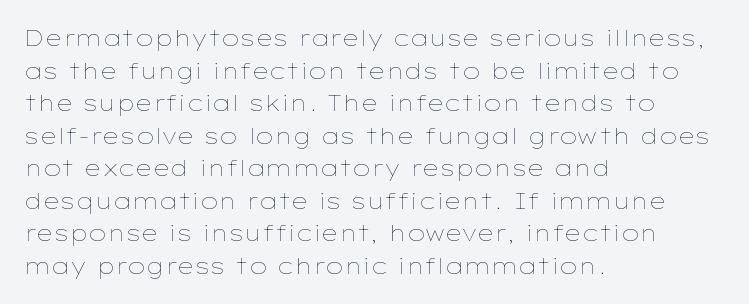
{"italic": "no", "bold": "no", "underline": "no", "align": "left", "line_spacing": "normal", "line_spacing_ratio": 1.48, "letter_spacing": "normal", "letter_spacing_em": 0.0, "glyph_px": 22}
